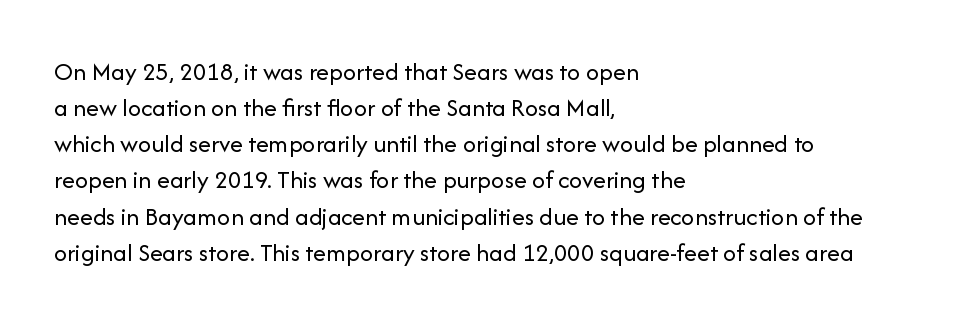
{"italic": "no", "bold": "no", "underline": "no", "align": "left", "line_spacing": "normal", "line_spacing_ratio": 1.39, "letter_spacing": "normal", "letter_spacing_em": 0.0, "glyph_px": 26}
